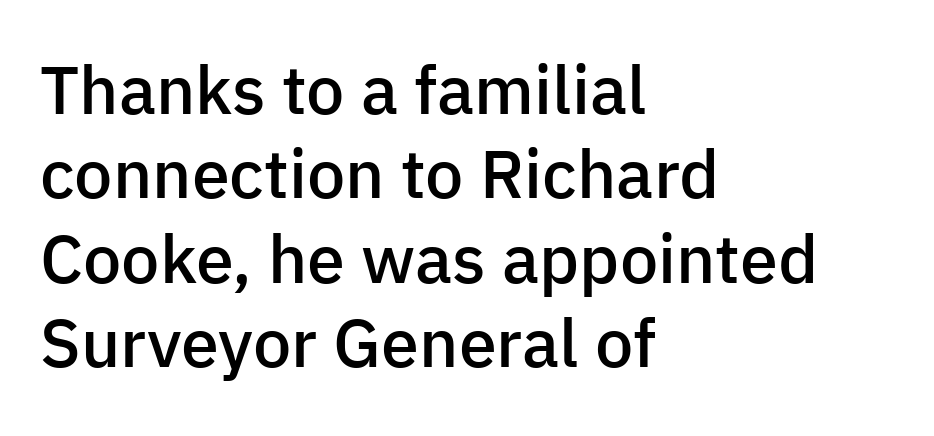
Q: Is the text bold? A: Semi-bold.
Q: Is the text italic (slanted)? A: No, it is upright.
Q: Is the typeface a serif or a sans-serif typeface? A: Sans-serif.
Q: Is the text underlined? A: No.
Q: How is the paragraph aligned? A: Left-aligned.
Q: Is the spacing between letters normal or unusually wide? A: Normal.
Q: Width (condensed, normal, or wide)? A: Normal.
Q: Stroke contrast? A: Low.
Q: x-height? A: Medium.
Q: Monospaced? A: No.
